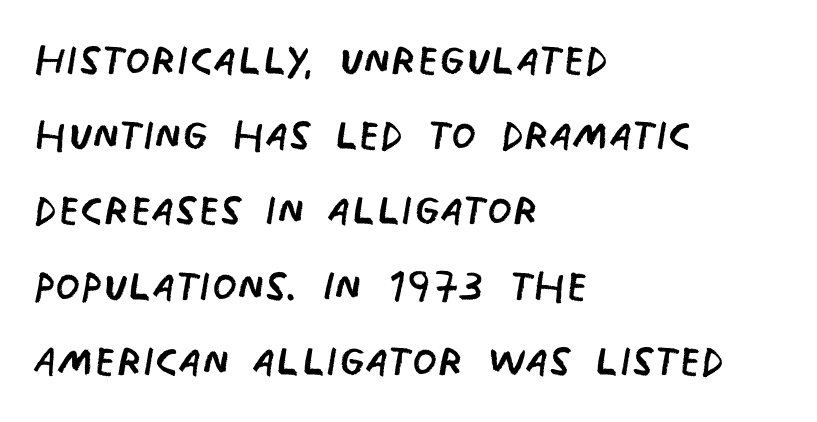
The image shows 57 px regular-weight, condensed sans-serif type; set left-aligned, normal line spacing (1.32x), normal letter spacing, not underlined; low stroke contrast and a large x-height.
